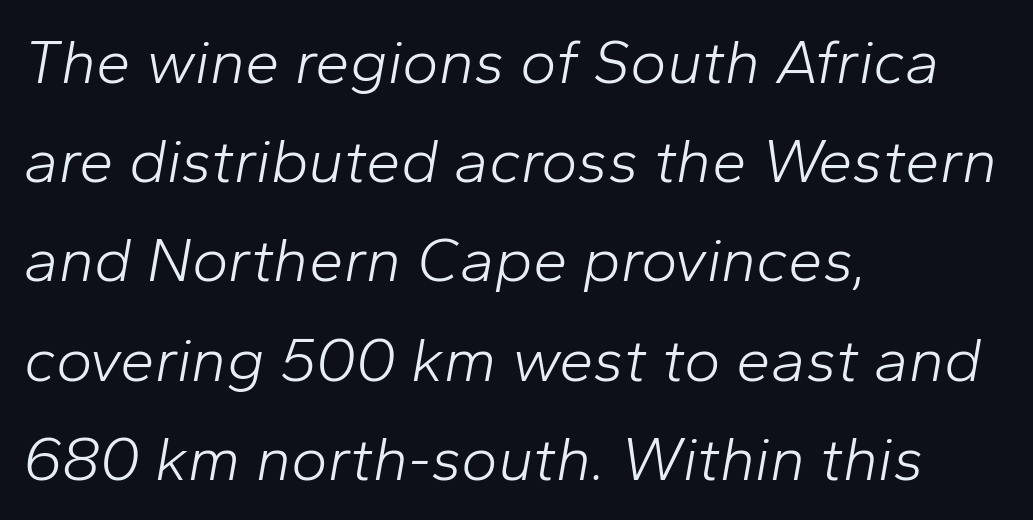
Emphasis-style slanted type is in use. Honestly, the row spacing looks completely unremarkable. A light-to-regular cut is what we see here. Reading down the block, your eye returns to a fixed left position each line. A clean baseline with only descenders dipping below it. This sample has the flowing, uneven cadence of proportional lettering.
